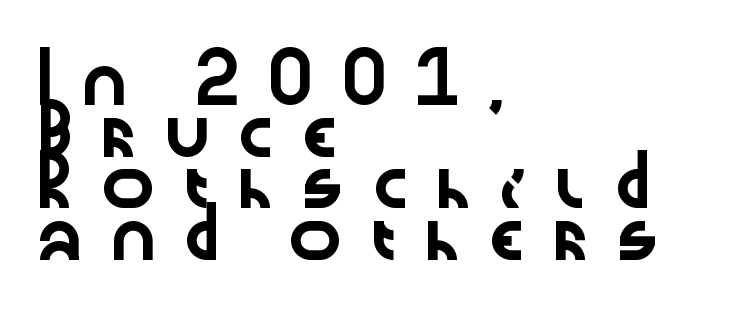
The passage is arranged the way most books set body copy — flush left. Compared with typical body copy, the letter spacing here is much looser. The foot of each line stays bare and open. These lines are rendered in a variable-pitch font.
